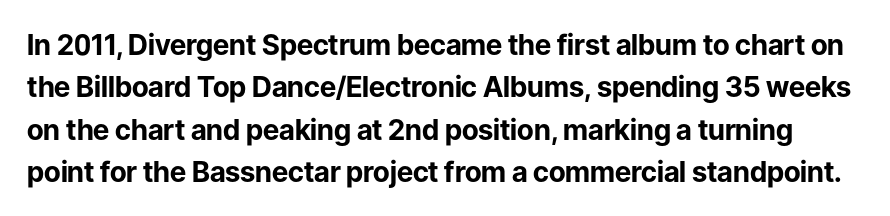
The image shows 28 px bold sans-serif type, upright; set normal line spacing (1.51x), normal letter spacing, not underlined; low stroke contrast and a medium x-height.
